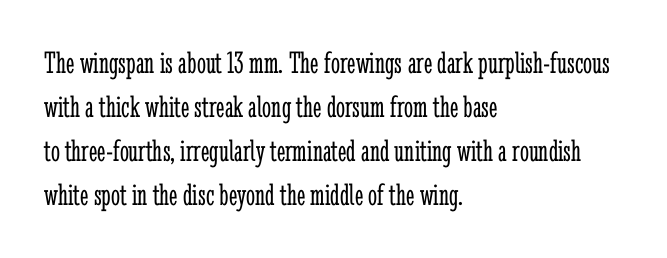
The face looks like a standard text weight, possibly lighter. Notice how the passage keeps a crisp vertical edge on the left only. A typesetter would call this proportional, since set widths differ per character. Quick note: not italic, upright. The passage shown has conventional tracking throughout.
